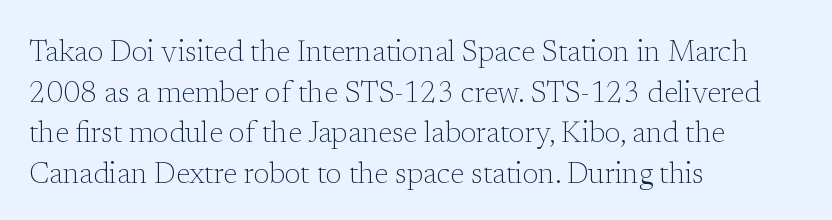
The image shows 29 px light serif type, upright; set left-aligned, normal line spacing (1.4x), normal letter spacing, not underlined; low stroke contrast and a medium x-height.
